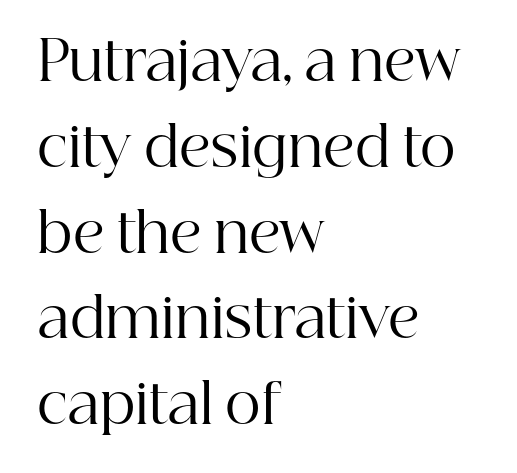
{"serif": "yes", "italic": "no", "bold": "no", "weight": "regular", "width": "normal", "stroke_contrast": "high", "x_height": "medium", "monospaced": "no", "underline": "no", "align": "left", "line_spacing": "normal", "line_spacing_ratio": 1.56, "letter_spacing": "normal", "letter_spacing_em": 0.0, "glyph_px": 55}
